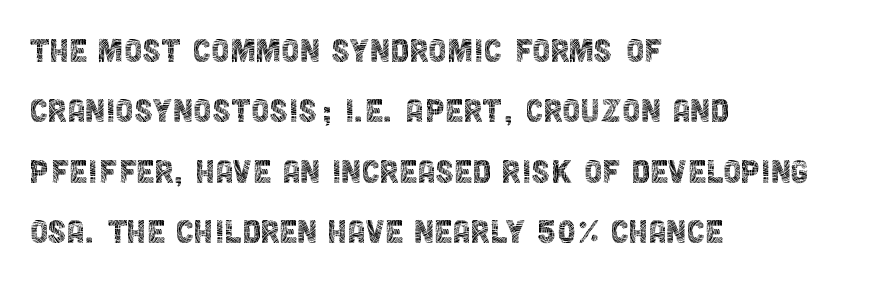
{"serif": "no", "italic": "no", "bold": "no", "weight": "thin", "width": "condensed", "x_height": "large", "monospaced": "no", "underline": "no", "align": "left", "line_spacing": "normal", "line_spacing_ratio": 1.47, "letter_spacing": "normal", "letter_spacing_em": 0.0, "glyph_px": 41}
